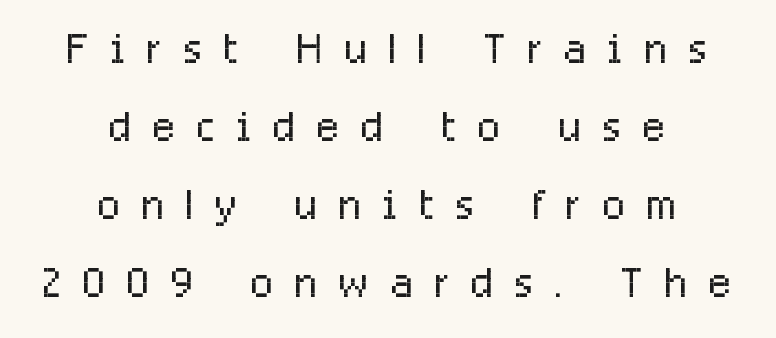
The image shows 59 px light, condensed sans-serif type, upright; set centered, normal line spacing (1.32x), unusually wide letter spacing (+0.37 em), not underlined; low stroke contrast and a medium x-height.
